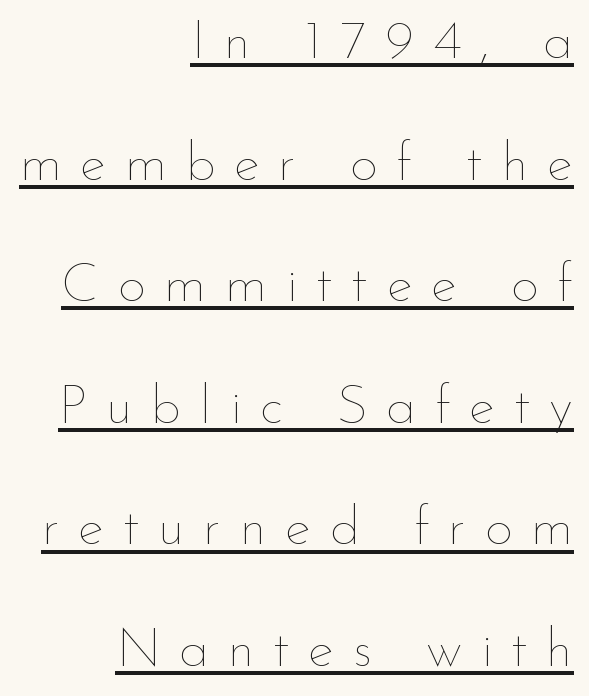
The image shows 55 px thin type, upright; set right-aligned, loose line spacing (2.21x), unusually wide letter spacing (+0.34 em), underlined; low stroke contrast and a small x-height.
